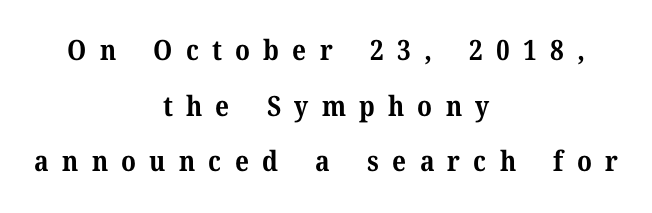
Loose tracking; the words dissolve into strings of separated letters. The string is rendered with underlining switched off. If you folded the block vertically in half, each line would mirror itself in length. Every character sits straight up, as roman type does. Each letter keeps its own natural width here, so spacing adapts to shape. Summary of weight: heavy, a full bold.
